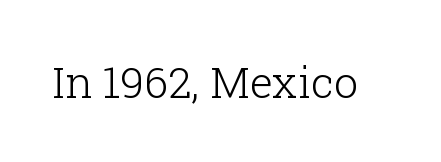
{"serif": "yes", "italic": "no", "bold": "no", "weight": "light", "width": "normal", "stroke_contrast": "low", "x_height": "medium", "monospaced": "no", "underline": "no", "letter_spacing": "normal", "letter_spacing_em": 0.0, "glyph_px": 43}
